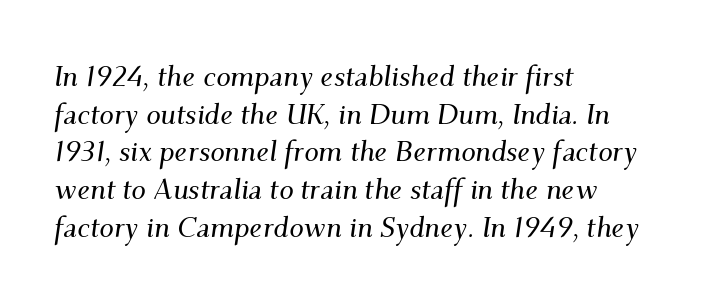
{"serif": "yes", "italic": "yes", "lean": "right", "slant_degrees": 9, "width": "normal", "stroke_contrast": "medium", "x_height": "small", "monospaced": "no", "underline": "no", "align": "left", "line_spacing": "normal", "line_spacing_ratio": 1.3, "letter_spacing": "normal", "letter_spacing_em": 0.0, "glyph_px": 29}
